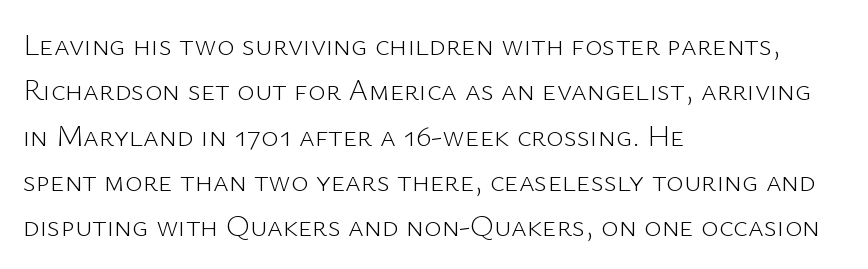
{"serif": "no", "italic": "no", "bold": "no", "weight": "light", "width": "normal", "stroke_contrast": "low", "x_height": "medium", "monospaced": "no", "underline": "no", "align": "left", "line_spacing": "normal", "line_spacing_ratio": 1.51, "letter_spacing": "normal", "letter_spacing_em": 0.0, "glyph_px": 30}
